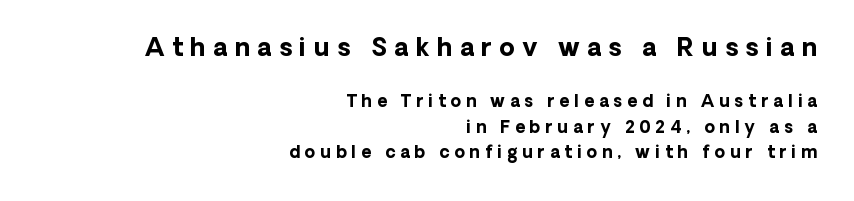
The image shows 25 px bold type, upright; set right-aligned, normal line spacing (1.5x), unusually wide letter spacing (+0.29 em), not underlined; the first (top) block is 1.47x larger.
